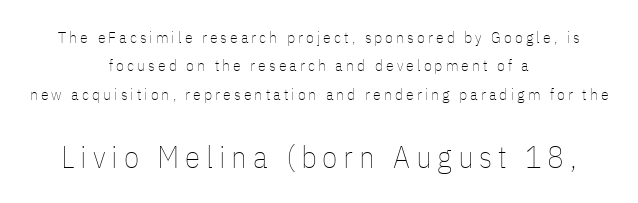
The image shows 31 px thin, condensed type, upright; set centered, line spacing 1.77x, not underlined; the second (bottom) block is 1.94x larger; low stroke contrast and a medium x-height.
